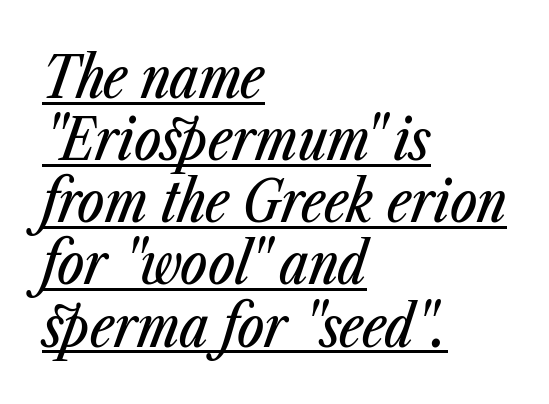
Q: Is the text italic (slanted)? A: Yes, it leans right by about 23 degrees.
Q: Is the text underlined? A: Yes.
Q: How is the paragraph aligned? A: Left-aligned.
Q: Is the spacing between letters normal or unusually wide? A: Normal.
Q: Is the spacing between lines tight, normal or loose? A: Tight.
Q: Width (condensed, normal, or wide)? A: Condensed.
Q: Stroke contrast? A: Low.
Q: x-height? A: Medium.
Q: Monospaced? A: No.
